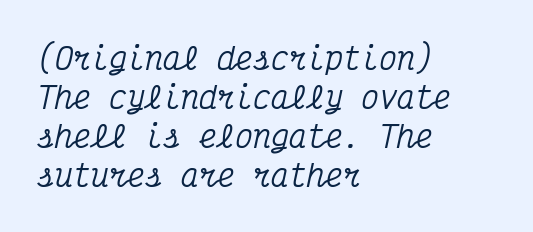
Q: Is the text italic (slanted)? A: Yes, it leans right by about 12 degrees.
Q: Is the typeface a serif or a sans-serif typeface? A: Serif.
Q: Is the text underlined? A: No.
Q: How is the paragraph aligned? A: Left-aligned.
Q: Is the spacing between letters normal or unusually wide? A: Normal.
Q: Is the spacing between lines tight, normal or loose? A: Normal.
Q: Width (condensed, normal, or wide)? A: Condensed.
Q: Stroke contrast? A: Medium.
Q: x-height? A: Medium.
Q: Monospaced? A: Yes.
